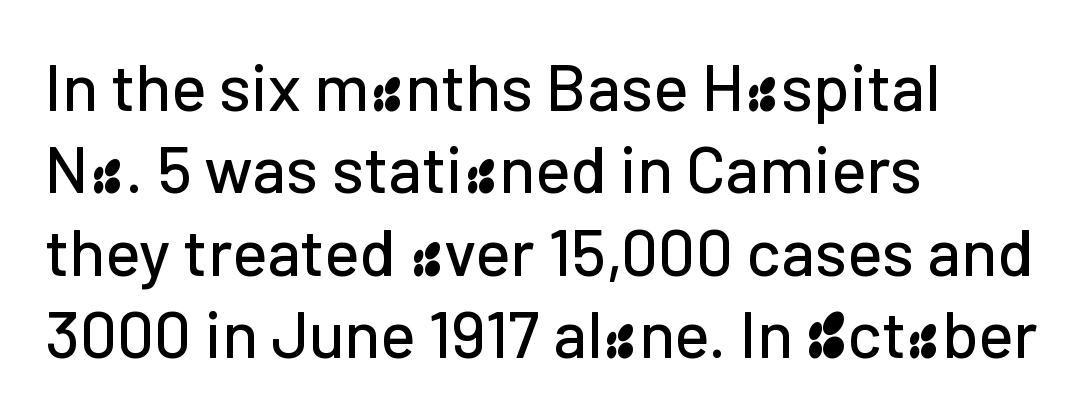
The image shows 66 px sans-serif type, upright; set left-aligned, normal line spacing (1.25x), normal letter spacing, not underlined; low stroke contrast and a medium x-height.
